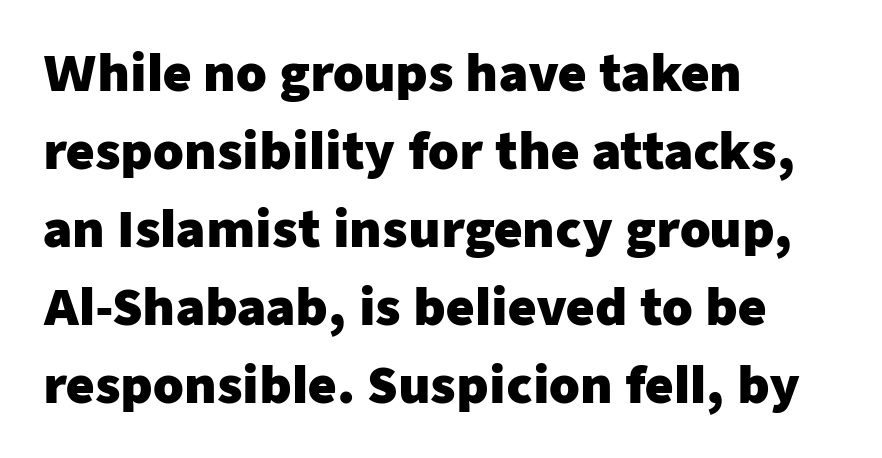
{"serif": "no", "italic": "no", "bold": "yes", "weight": "heavy", "width": "normal", "stroke_contrast": "low", "x_height": "medium", "monospaced": "no", "underline": "no", "align": "left", "line_spacing": "normal", "line_spacing_ratio": 1.59, "letter_spacing": "normal", "letter_spacing_em": 0.0, "glyph_px": 49}
